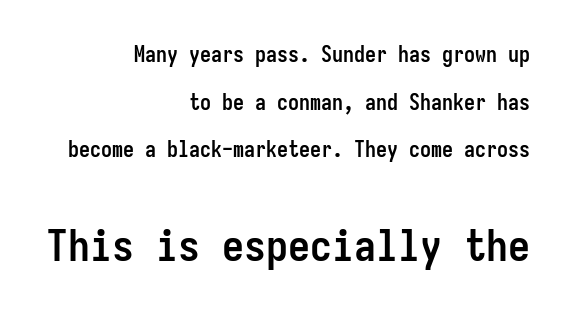
The image shows 44 px semibold, condensed sans-serif type, upright, monospaced; set right-aligned, loose line spacing (2.16x), normal letter spacing, not underlined; the second (bottom) block is 2.0x larger; low stroke contrast and a medium x-height.
